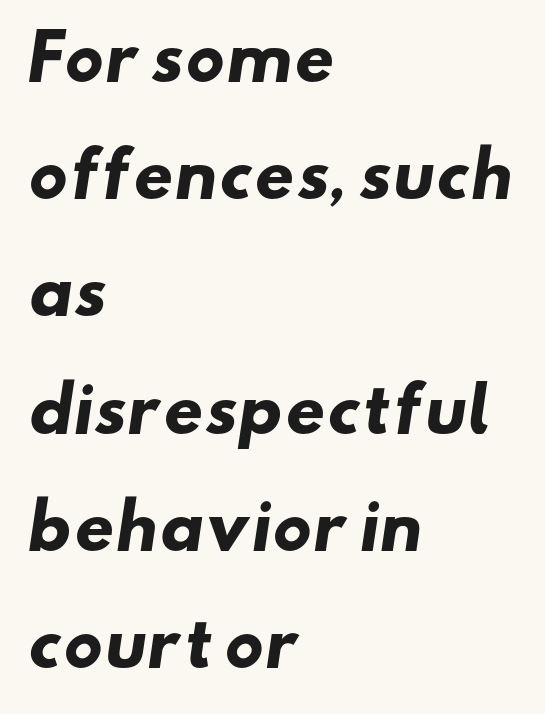
The image shows 62 px heavy, wide sans-serif type; set left-aligned, line spacing 1.89x, normal letter spacing, not underlined; low stroke contrast and a small x-height.
